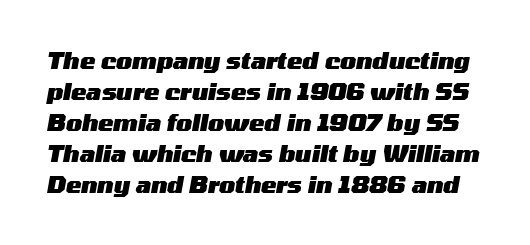
Anything drawn beneath the words? Only blank space. The whole block is typeset with a tilt. On the weight axis this lands at bold, roughly 700. Notice how descenders clear the ascenders below comfortably — that's standard leading. What stands out about the letter spacing? Nothing — it is the standard amount.
